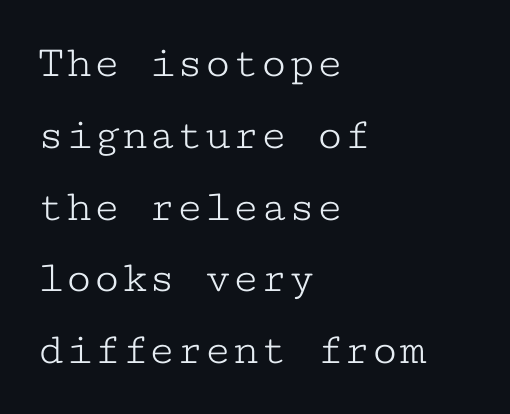
The type is set solid horizontally, with unmodified tracking. Summary of weight: not heavy and not bold. This rendering employs a face with finishing strokes, i.e., a serif. Nobody drew a line under any word here.
